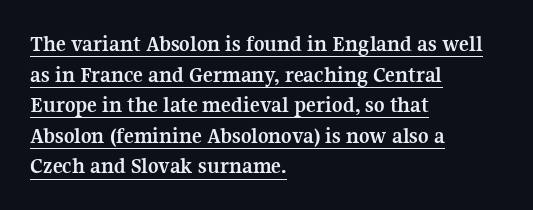
Is there any slant? The stems are plumb. The rendered words wear a rule along their underside. Nobody touched the tracking dial on this one. Horizontally, the lines are justified to the leading edge only. Thick stems and heavy bowls — unmistakably bold. Rows of type keep a routine distance in the vertical direction.
